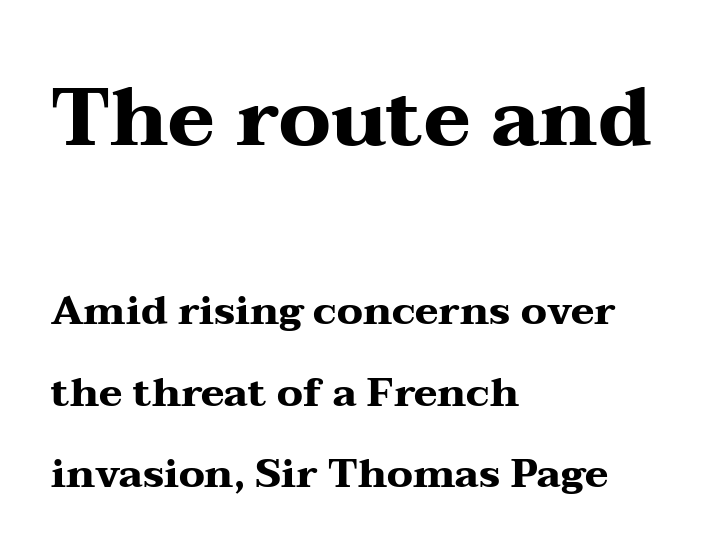
Words float on clear page, feet unadorned. Reading top to bottom, the characters get smaller at the block break. Caption: standard tracking, unaltered. In terms of letterform style, serifs are clearly present.
